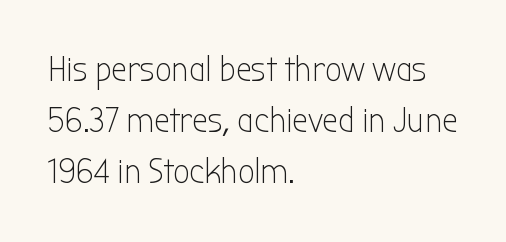
The image shows 36 px light, condensed sans-serif type, upright; set left-aligned, normal line spacing (1.42x), normal letter spacing, not underlined; low stroke contrast and a medium x-height.
